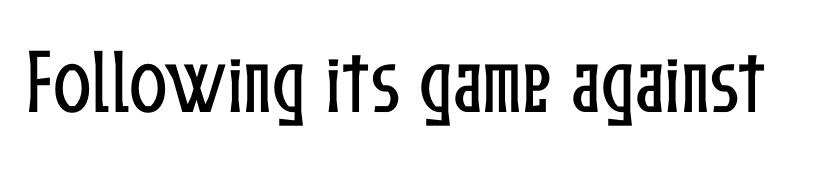
Each word holds together tightly as a unit, with standard inter-letter gaps. These lines were composed using upright roman letters. The baseline area is clear. You could not count columns in this text — the font is proportionally spaced.
